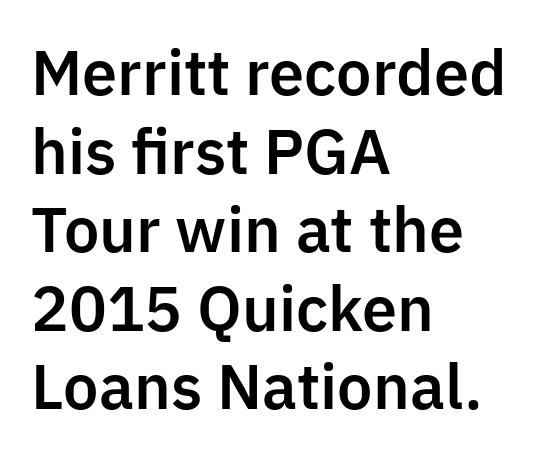
{"serif": "no", "italic": "no", "width": "normal", "stroke_contrast": "low", "x_height": "medium", "monospaced": "no", "underline": "no", "align": "left", "line_spacing": "normal", "line_spacing_ratio": 1.31, "letter_spacing": "normal", "letter_spacing_em": 0.0, "glyph_px": 60}
